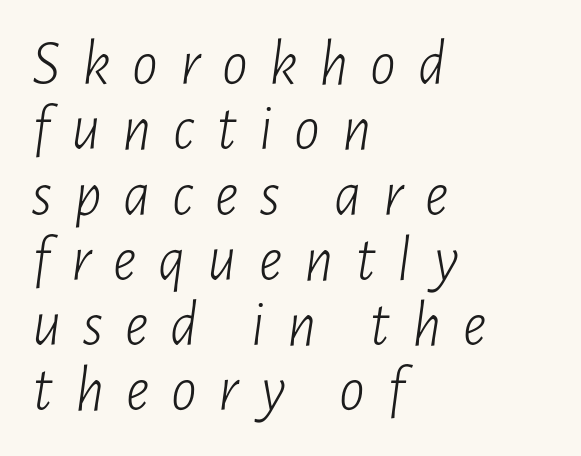
Q: Is the text bold? A: No.
Q: Is the text italic (slanted)? A: Yes, it leans right by about 7 degrees.
Q: Is the text underlined? A: No.
Q: How is the paragraph aligned? A: Left-aligned.
Q: Is the spacing between letters normal or unusually wide? A: Unusually wide.
Q: Is the spacing between lines tight, normal or loose? A: Tight.
Q: Width (condensed, normal, or wide)? A: Condensed.
Q: Stroke contrast? A: Low.
Q: x-height? A: Medium.
Q: Monospaced? A: No.
